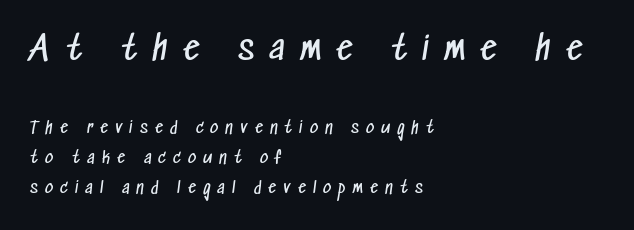
Characters follow at a spacing far wider than the type designer built in. Only glyphs here, with clear space below each row. A sans-serif font was chosen for this passage. Each letter keeps its own natural width here, so spacing adapts to shape. Is the block centered? No — it sits flush against the left margin. The weight would be labelled regular, book, light, or lighter still.
